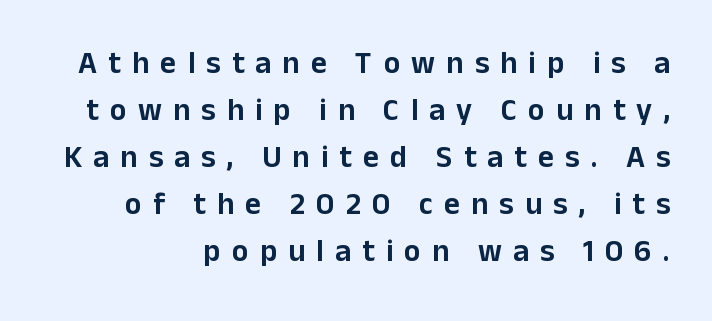
The image shows 31 px sans-serif type, upright; set right-aligned, normal line spacing (1.52x), unusually wide letter spacing (+0.36 em), not underlined; low stroke contrast and a medium x-height.
